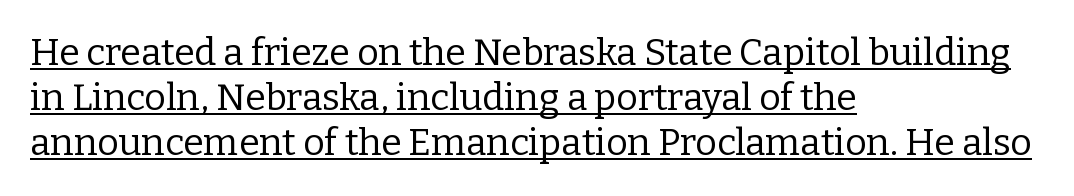
Standard letterfit; no display-style spreading of the glyphs. Every stem runs plumb, perpendicular to the baseline. The rendering shows small feet on the letterforms — a serif design. Spacing verdict: proportional, widths tailored to each character.
